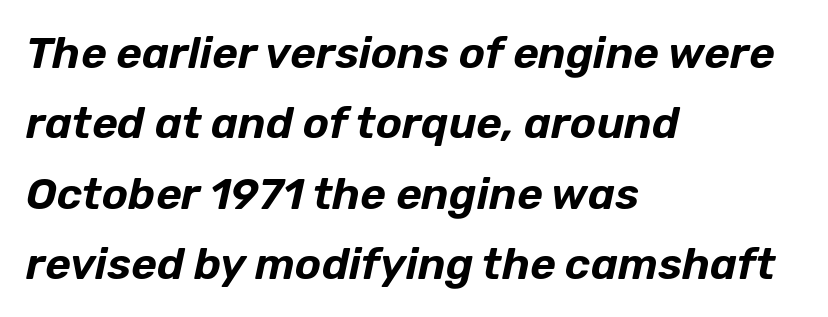
Line spacing here is normal. Posture: slanted. A classic flush-left, rag-right setting is used for this passage. The rendering keeps characters at their native spacing. Just letters on the line, the space beneath them empty. You could not count columns in this text — the font is proportionally spaced.
